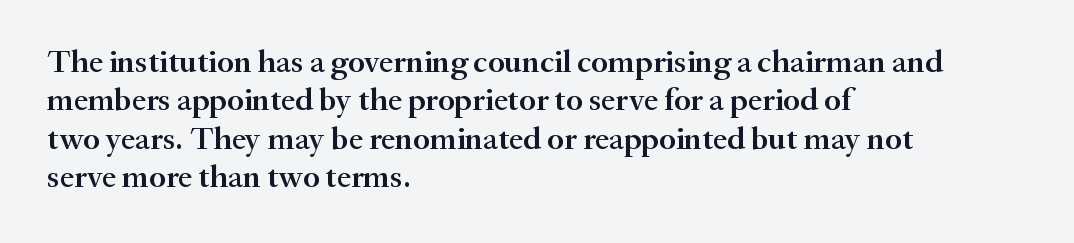
Q: Is the text bold? A: Semi-bold.
Q: Is the text italic (slanted)? A: No, it is upright.
Q: Is the typeface a serif or a sans-serif typeface? A: Serif.
Q: Is the text underlined? A: No.
Q: How is the paragraph aligned? A: Left-aligned.
Q: Is the spacing between letters normal or unusually wide? A: Normal.
Q: Width (condensed, normal, or wide)? A: Normal.
Q: Stroke contrast? A: Medium.
Q: x-height? A: Small.
Q: Monospaced? A: No.
